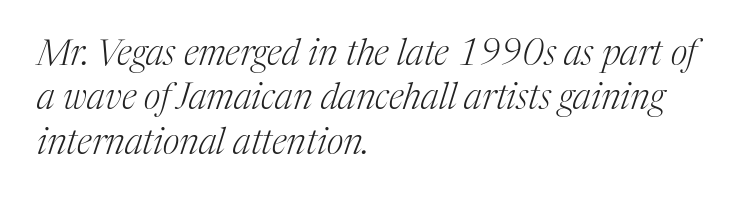
I'd call this a serif setting — the letters wear small feet. Think of a printed novel: that variable character pitch is what you see here. The face used here is rendered with its standard letterfit. Reading down the block, your eye returns to a fixed left position each line. This rendering features lettering with no underline.
